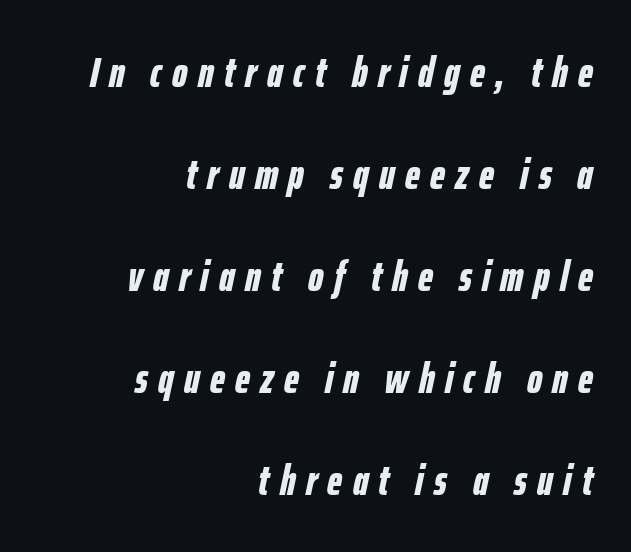
The image shows 43 px bold, condensed type, italic (leaning right); set right-aligned, loose line spacing (2.37x), unusually wide letter spacing (+0.24 em), not underlined; low stroke contrast and a medium x-height.
